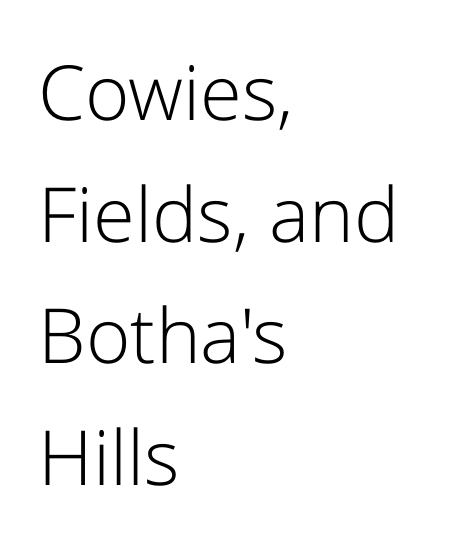
The image shows 76 px light sans-serif type, upright; set left-aligned, normal line spacing (1.6x), normal letter spacing, not underlined; low stroke contrast and a medium x-height.
